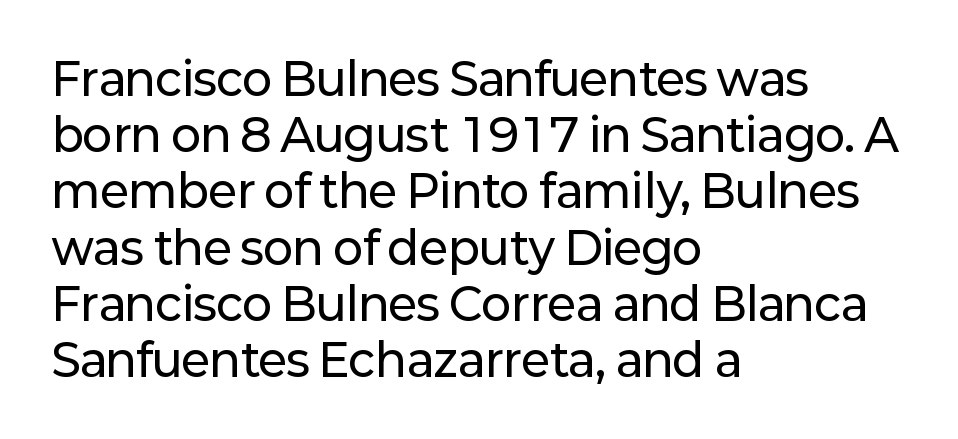
Regarding leading, the lines here are spaced in the standard way. The rendering uses natural spacing where letterforms have individual widths. Where is the straight margin? On the left. Look at the bottom of the vertical strokes: they stop flat, with no serifs. The passage shown has conventional tracking throughout.
